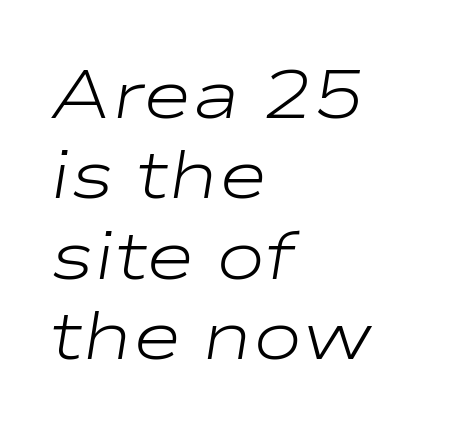
Q: Is the text bold? A: No.
Q: Is the text italic (slanted)? A: Yes, it leans right by about 9 degrees.
Q: Is the text underlined? A: No.
Q: How is the paragraph aligned? A: Left-aligned.
Q: Is the spacing between letters normal or unusually wide? A: Normal.
Q: Width (condensed, normal, or wide)? A: Wide.
Q: Stroke contrast? A: Low.
Q: x-height? A: Medium.
Q: Monospaced? A: No.
